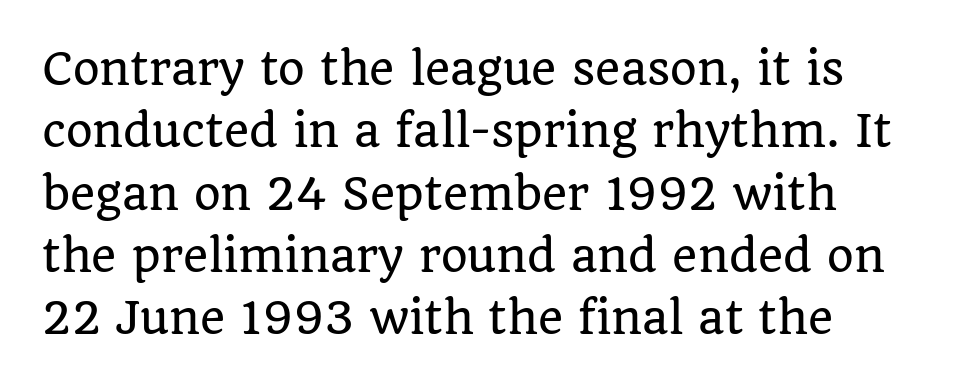
The image shows 43 px serif type, upright; set normal line spacing (1.45x), normal letter spacing, not underlined; low stroke contrast and a large x-height.
